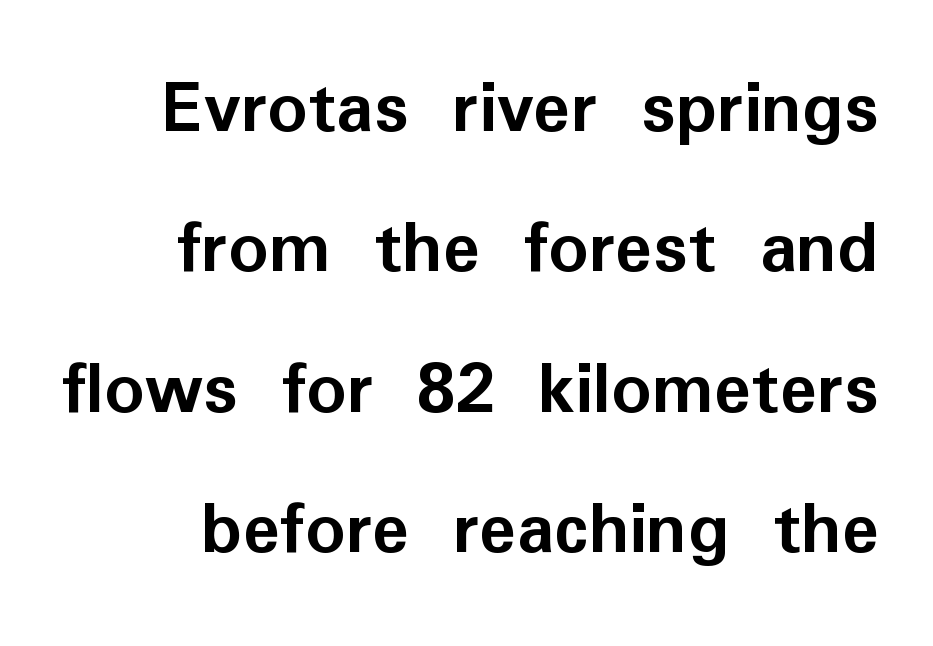
Q: Is the text bold? A: Yes.
Q: Is the text italic (slanted)? A: No, it is upright.
Q: Is the typeface a serif or a sans-serif typeface? A: Sans-serif.
Q: Is the text underlined? A: No.
Q: Is the spacing between letters normal or unusually wide? A: Normal.
Q: Width (condensed, normal, or wide)? A: Normal.
Q: Stroke contrast? A: Low.
Q: x-height? A: Medium.
Q: Monospaced? A: No.
